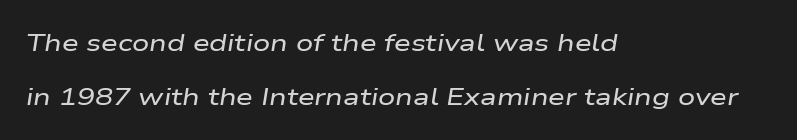
{"italic": "yes", "lean": "right", "slant_degrees": 9, "underline": "no", "align": "left", "line_spacing": "loose", "line_spacing_ratio": 2.25, "letter_spacing": "normal", "letter_spacing_em": 0.0, "glyph_px": 24}
